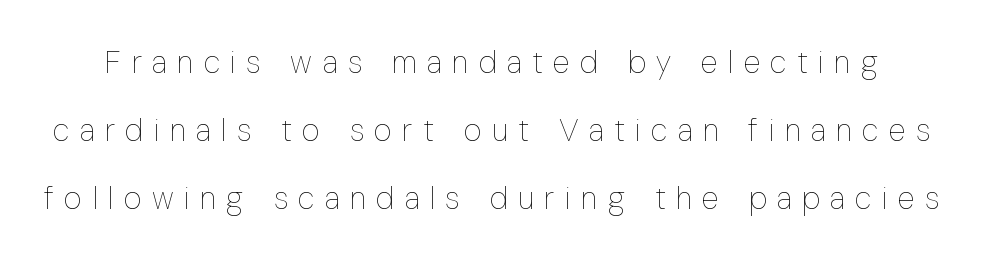
This is the regular roman posture of the typeface. Think standard paragraph weight, or any step lighter than that. Proportional: the letters do not fall into vertical columns. The tracking jumps out immediately: characters are airy and widely separated. The glyphs are unaccompanied by any horizontal stroke below them.
